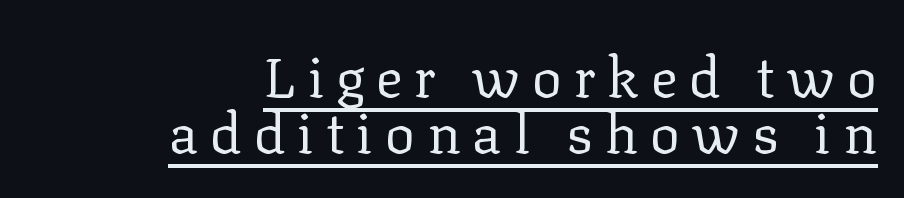
The image shows 56 px regular-weight serif type, upright; set right-aligned, tight line spacing (1.0x), unusually wide letter spacing (+0.21 em), underlined; low stroke contrast and a medium x-height.
